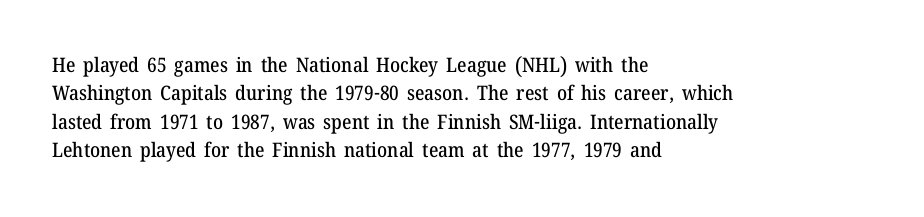
The image shows 20 px text type, upright; set left-aligned, normal line spacing (1.42x), normal letter spacing, not underlined.
